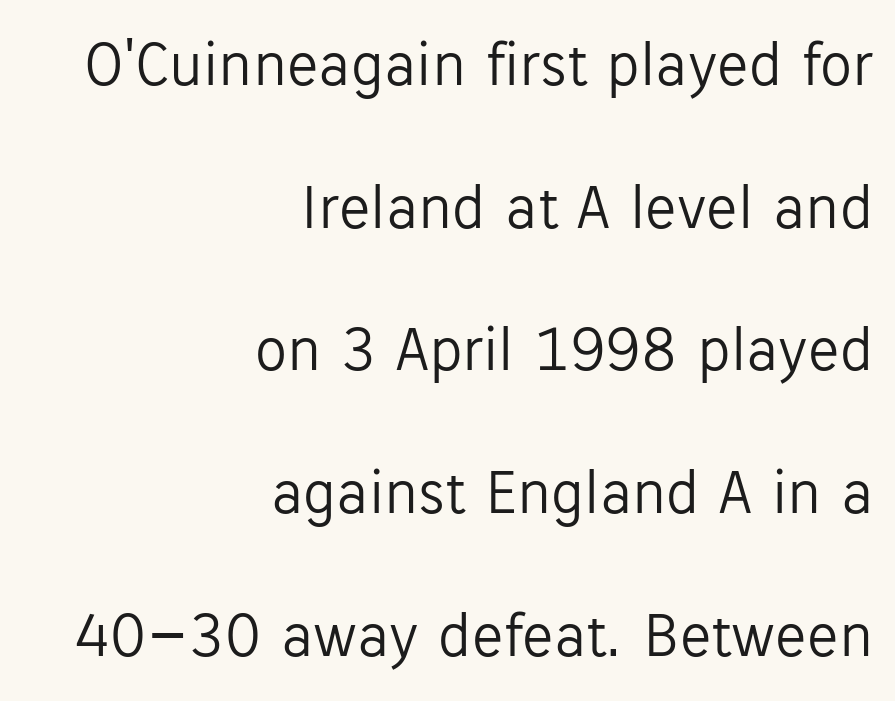
Serif or sans? Sans — the stroke terminals are bare. Nobody touched the tracking dial on this one. A typesetter would call this proportional, since set widths differ per character. The foot of each line stays bare and open.
